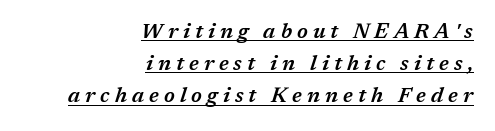
You could only call the tracking loose — the letters float apart. If you measured baseline to baseline, you'd find a middling distance. Each line of the rendering has a horizontal stroke beneath the glyphs. The passage shown leans; its letterforms are oblique. How heavy is the stroke? Medium-heavy — a semibold, shy of bold.
